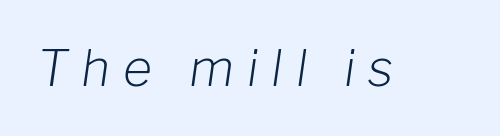
{"italic": "yes", "lean": "right", "slant_degrees": 8, "bold": "no", "weight": "light", "width": "normal", "stroke_contrast": "low", "x_height": "medium", "monospaced": "no", "underline": "no", "letter_spacing": "wide", "letter_spacing_em": 0.26, "glyph_px": 50}
